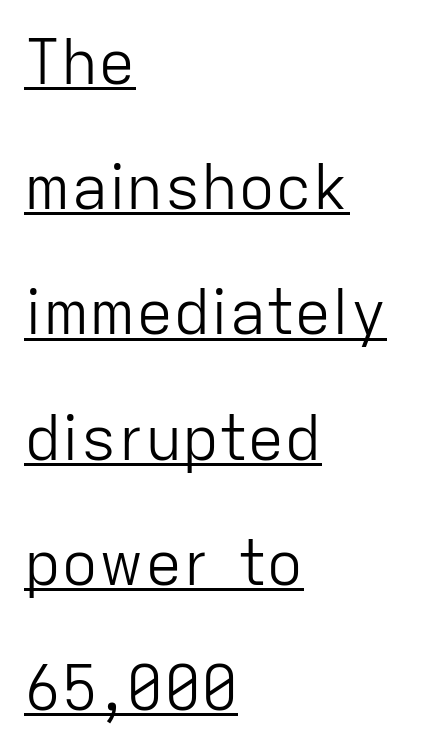
Line spacing here is loose. Inter-character spacing is left at the font's built-in metrics. The typeface has the unassuming heft of standard copy or less. Note the varied advance widths — an 'i' is clearly narrower than an 'm'.
